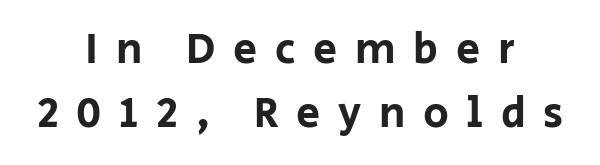
{"serif": "no", "italic": "no", "width": "normal", "stroke_contrast": "low", "x_height": "large", "monospaced": "no", "underline": "no", "align": "center", "line_spacing": "normal", "line_spacing_ratio": 1.48, "letter_spacing": "wide", "letter_spacing_em": 0.41, "glyph_px": 43}
